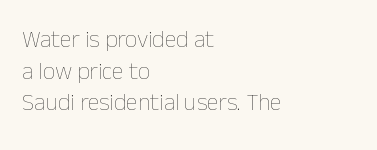
Leftover space on each line is placed entirely after the last word. The typesetting does not lean heavy: it is not bold. Honestly, the letter spacing is just normal — you wouldn't notice it. Underline: absent. If you drew a line through each stem, it would be perfectly vertical.
